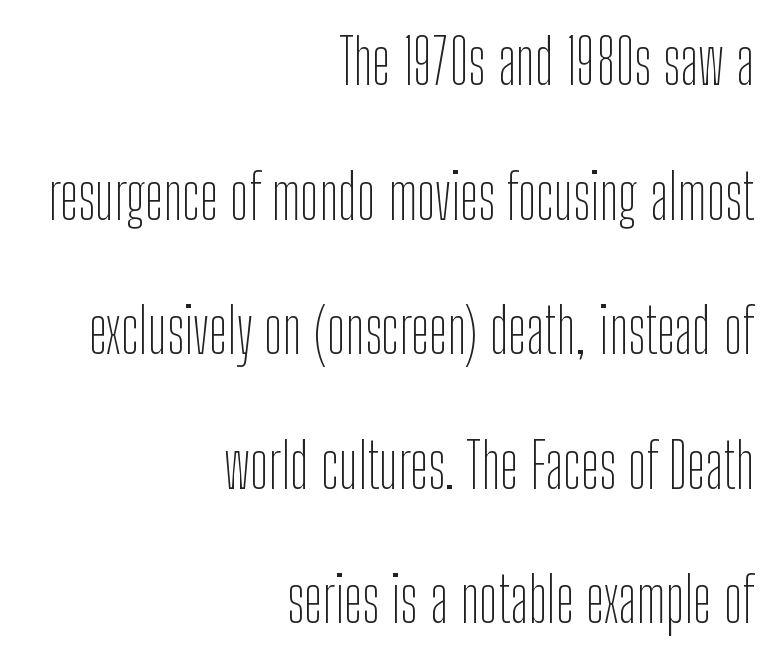
Q: Is the text bold? A: No.
Q: Is the text italic (slanted)? A: No, it is upright.
Q: Is the typeface a serif or a sans-serif typeface? A: Sans-serif.
Q: Is the text underlined? A: No.
Q: How is the paragraph aligned? A: Right-aligned.
Q: Is the spacing between letters normal or unusually wide? A: Normal.
Q: Is the spacing between lines tight, normal or loose? A: Loose.
Q: Width (condensed, normal, or wide)? A: Condensed.
Q: Stroke contrast? A: Low.
Q: x-height? A: Medium.
Q: Monospaced? A: No.
